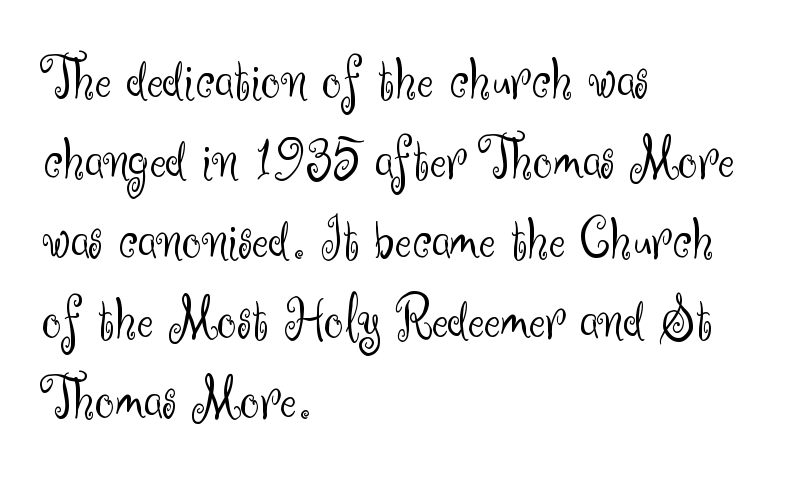
The image shows 62 px light sans-serif type, upright; set left-aligned, normal line spacing (1.29x), normal letter spacing, not underlined; medium stroke contrast and a small x-height.
